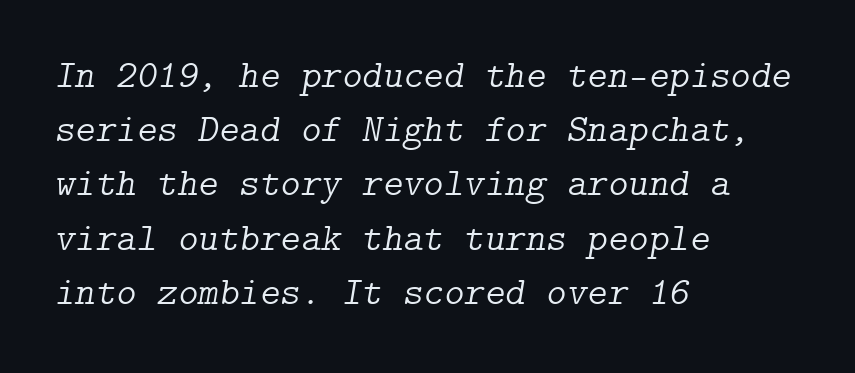
Q: Is the text bold? A: No.
Q: Is the text italic (slanted)? A: Yes, it leans right by about 9 degrees.
Q: Is the typeface a serif or a sans-serif typeface? A: Serif.
Q: Is the text underlined? A: No.
Q: How is the paragraph aligned? A: Left-aligned.
Q: Is the spacing between letters normal or unusually wide? A: Normal.
Q: Is the spacing between lines tight, normal or loose? A: Normal.
Q: Width (condensed, normal, or wide)? A: Normal.
Q: Stroke contrast? A: Low.
Q: x-height? A: Medium.
